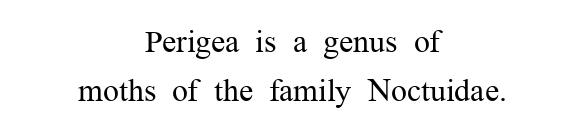
Q: Is the text bold? A: No.
Q: Is the text italic (slanted)? A: No, it is upright.
Q: Is the typeface a serif or a sans-serif typeface? A: Serif.
Q: Is the text underlined? A: No.
Q: How is the paragraph aligned? A: Centered.
Q: Is the spacing between letters normal or unusually wide? A: Normal.
Q: Is the spacing between lines tight, normal or loose? A: Normal.
Q: Width (condensed, normal, or wide)? A: Normal.
Q: Stroke contrast? A: Medium.
Q: x-height? A: Medium.
Q: Monospaced? A: No.
